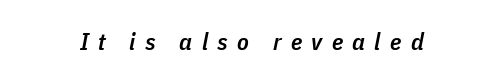
Q: Is the text bold? A: Semi-bold.
Q: Is the text italic (slanted)? A: Yes, it leans right by about 11 degrees.
Q: Is the text underlined? A: No.
Q: Is the spacing between letters normal or unusually wide? A: Unusually wide.
